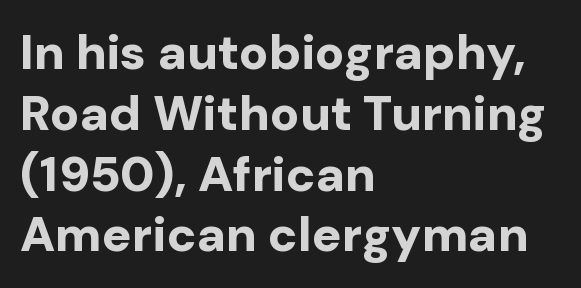
{"serif": "no", "italic": "no", "bold": "yes", "weight": "bold", "width": "normal", "stroke_contrast": "low", "x_height": "medium", "monospaced": "no", "underline": "no", "align": "left", "line_spacing_ratio": 1.24, "letter_spacing": "normal", "letter_spacing_em": 0.0, "glyph_px": 49}
